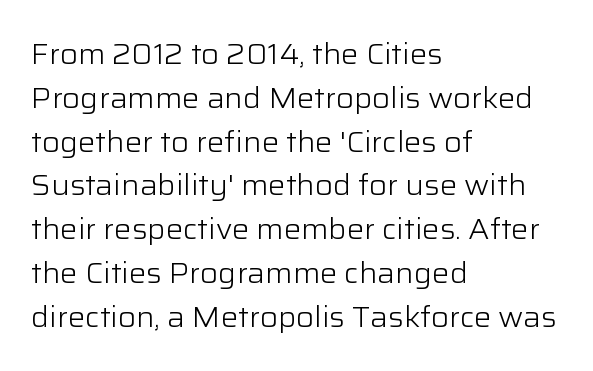
These glyphs show unthickened strokes, regular width or finer. The setting favours the left margin, as ordinary paragraphs usually do. These lines keep a tight, regular rhythm from letter to letter. The vertical gap from one line to the next is medium. Anything drawn beneath the words? Only blank space. The glyphs in this specimen are sans serif.
